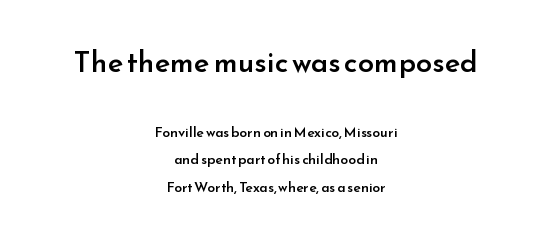
Q: Is the text bold? A: Semi-bold.
Q: Is the text italic (slanted)? A: No, it is upright.
Q: Is the typeface a serif or a sans-serif typeface? A: Sans-serif.
Q: Is the text underlined? A: No.
Q: How is the paragraph aligned? A: Centered.
Q: Is the spacing between letters normal or unusually wide? A: Normal.
Q: Is the spacing between lines tight, normal or loose? A: Loose.
Q: Which block of text is set in a larger size, the first (top) or the second (bottom)? A: The first (top) one.
Q: Width (condensed, normal, or wide)? A: Normal.
Q: Stroke contrast? A: Low.
Q: x-height? A: Small.
Q: Monospaced? A: No.
